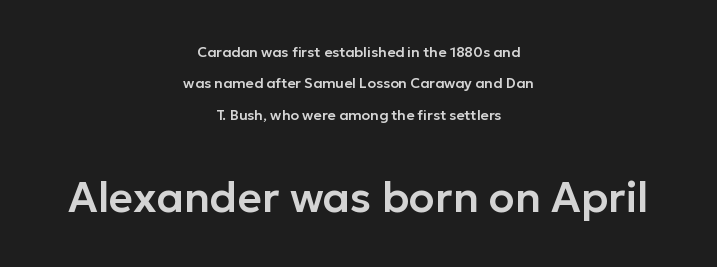
The image shows 42 px sans-serif type, upright; set centered, loose line spacing (2.24x), normal letter spacing, not underlined; the second (bottom) block is 3.0x larger; low stroke contrast and a medium x-height.
